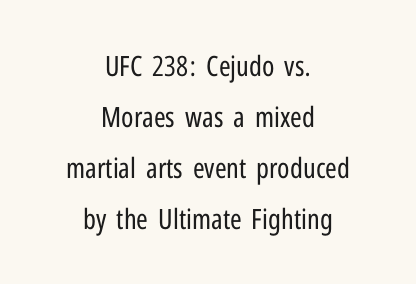
Horizontal alignment here is central, giving a formal, balanced look. A typesetter would mark this as roman, not italic. The weight would be labelled regular, book, light, or lighter still. These lines are composed in type without serifs.
